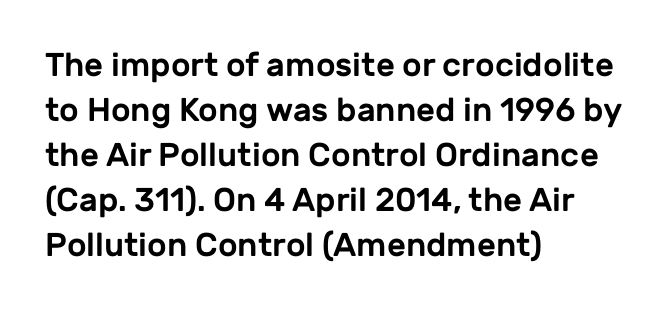
The image shows 33 px sans-serif type, upright; set left-aligned, normal line spacing (1.36x), normal letter spacing, not underlined; low stroke contrast and a medium x-height.
